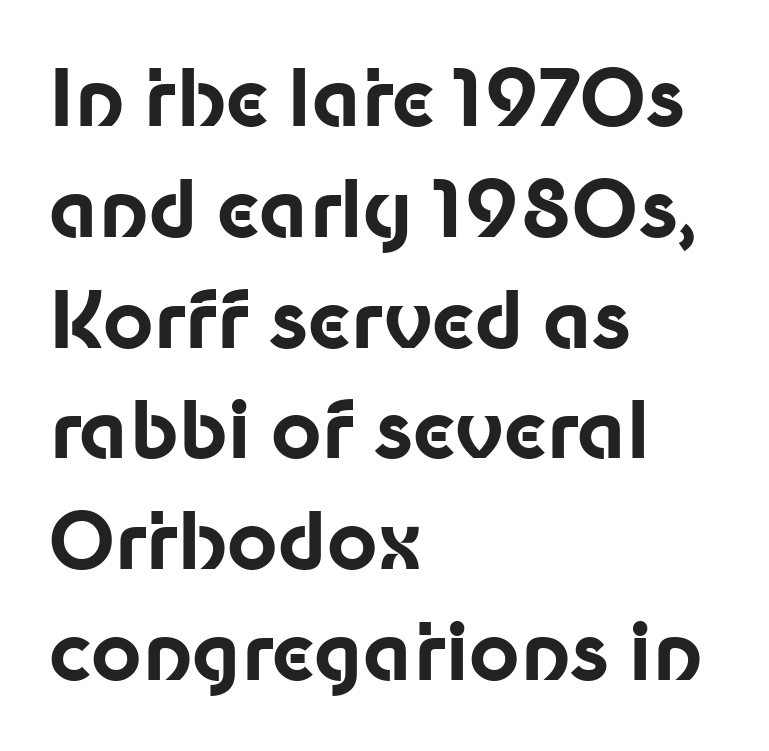
{"serif": "no", "italic": "no", "bold": "yes", "weight": "bold", "width": "normal", "stroke_contrast": "low", "x_height": "medium", "monospaced": "no", "underline": "no", "align": "left", "line_spacing": "normal", "line_spacing_ratio": 1.42, "letter_spacing": "normal", "letter_spacing_em": 0.0, "glyph_px": 78}
